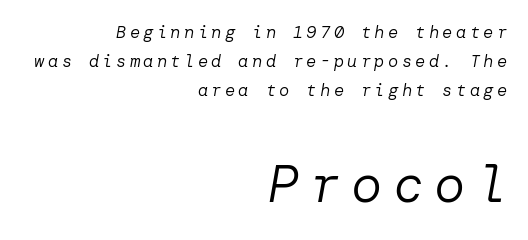
The image shows 52 px regular-weight type, italic (leaning right); set right-aligned, line spacing 1.71x, unusually wide letter spacing (+0.2 em), not underlined; the second (bottom) block is 3.06x larger; low stroke contrast and a medium x-height.
